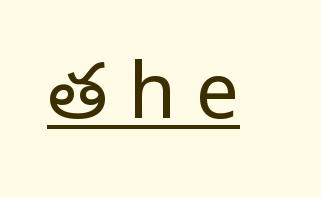
Q: Is the text bold? A: No.
Q: Is the text italic (slanted)? A: No, it is upright.
Q: Is the typeface a serif or a sans-serif typeface? A: Sans-serif.
Q: Is the text underlined? A: Yes.
Q: Is the spacing between letters normal or unusually wide? A: Unusually wide.
Q: Width (condensed, normal, or wide)? A: Condensed.
Q: Stroke contrast? A: Low.
Q: x-height? A: Large.
Q: Monospaced? A: No.
